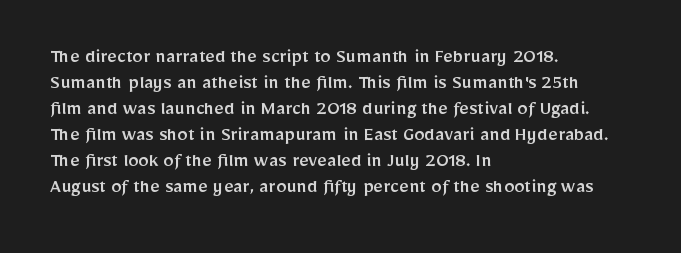
The typesetter chose a ragged-right arrangement here. The type sits square on the baseline with zero lean. There is no visible air inserted between adjacent glyphs. Has an underline been added? It has not.
